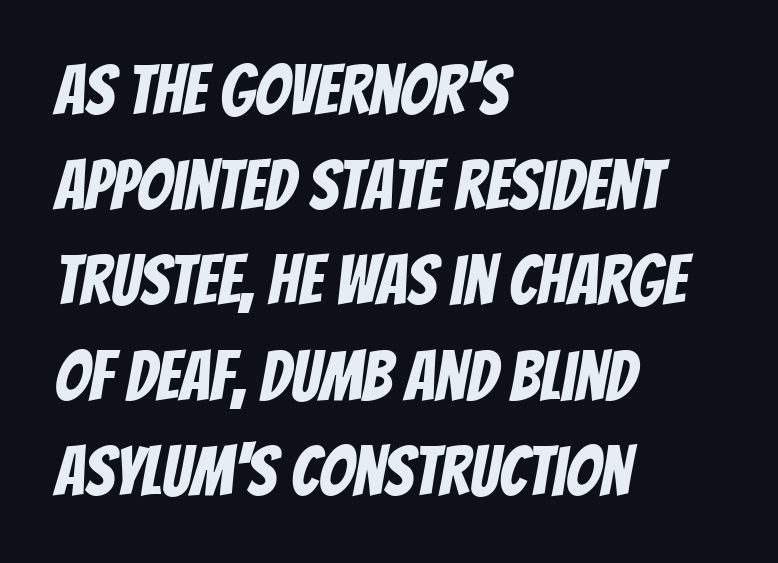
{"serif": "no", "width": "condensed", "stroke_contrast": "low", "x_height": "large", "monospaced": "no", "underline": "no", "align": "left", "line_spacing": "normal", "line_spacing_ratio": 1.38, "letter_spacing": "normal", "letter_spacing_em": 0.0, "glyph_px": 69}
